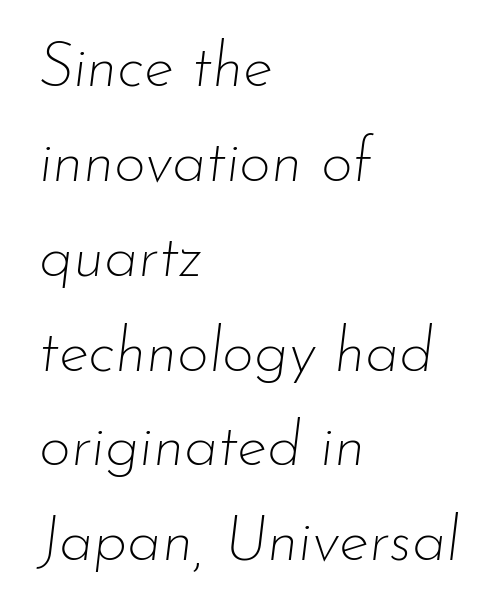
Which margin do the lines hug? The left one — the right edge is uneven. Characters follow at the spacing the type designer built in. Do the characters align in a grid? No, the font is proportional. The space beneath each line is pristine and unruled. Rows of type keep a routine distance in the vertical direction. Stems and bowls with no extra thickness — not bold.
